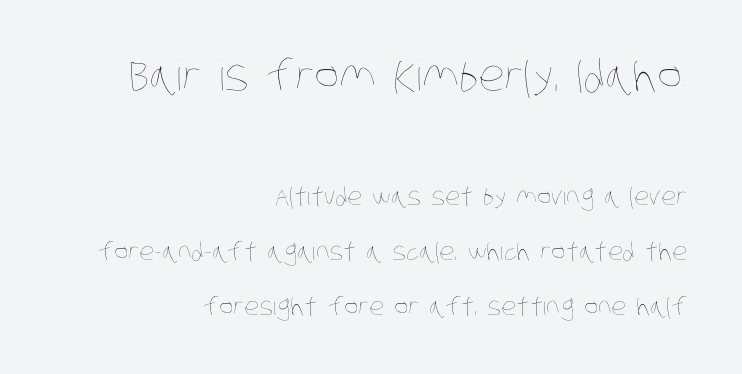
This sample uses plain, unmodified letter spacing. Do the characters align in a grid? No, the font is proportional. Interline gaps are noticeably wide in this sample. Scale decreases going downward across the two blocks. Bold? No — there's no thickening of the strokes. The passage is arranged like a letterhead date or caption credit — flush right.
